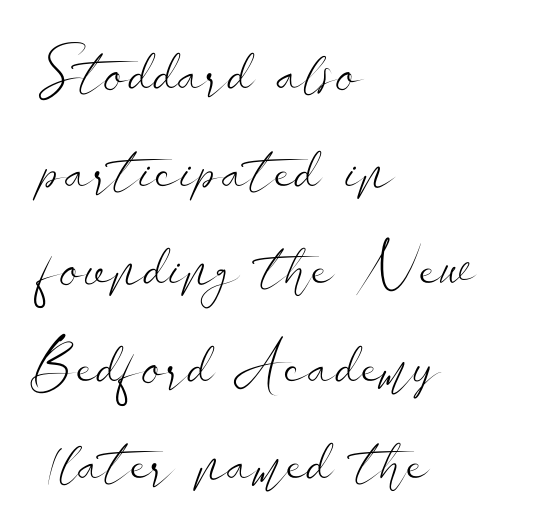
Q: Is the text bold? A: No.
Q: Is the text italic (slanted)? A: Yes.
Q: Is the typeface a serif or a sans-serif typeface? A: Sans-serif.
Q: Is the text underlined? A: No.
Q: How is the paragraph aligned? A: Left-aligned.
Q: Is the spacing between letters normal or unusually wide? A: Normal.
Q: Is the spacing between lines tight, normal or loose? A: Normal.
Q: Width (condensed, normal, or wide)? A: Wide.
Q: Stroke contrast? A: Low.
Q: x-height? A: Small.
Q: Monospaced? A: No.
